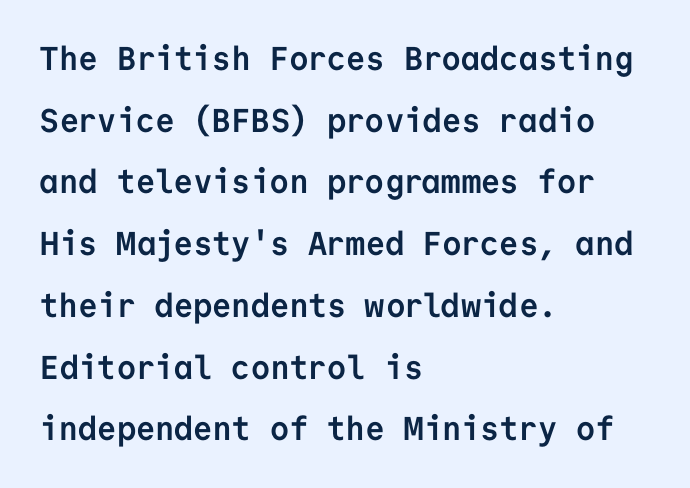
{"serif": "no", "italic": "no", "bold": "yes", "weight": "semibold", "width": "normal", "stroke_contrast": "low", "x_height": "medium", "monospaced": "yes", "underline": "no", "align": "left", "line_spacing_ratio": 1.87, "letter_spacing": "normal", "letter_spacing_em": 0.0, "glyph_px": 33}
